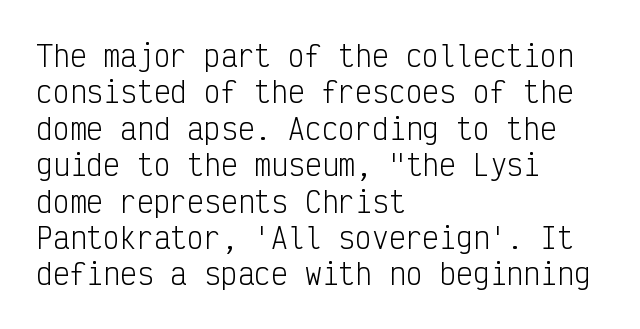
Descenders are the only things crossing below the line. The glyphs in this specimen are sans serif. You could count columns in this text — the font is strictly monospaced. Short note: letters normally spaced. If you drew a line through each stem, it would be perfectly vertical.
